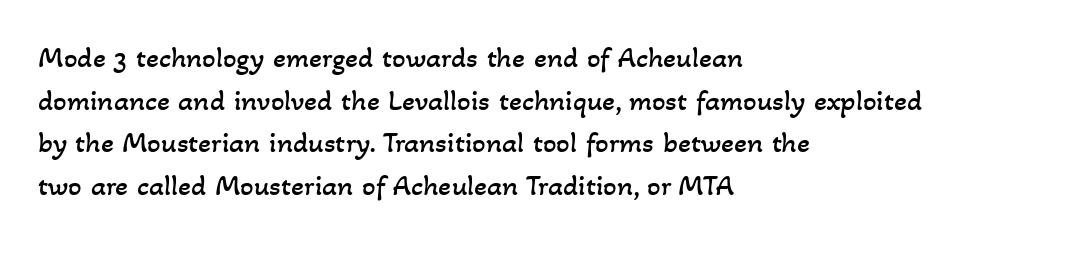
Any mark beneath the type? The region is blank. Do the characters align in a grid? No, the font is proportional. Where is the straight margin? On the left. The passage shown stacks its lines at a standard gap.
